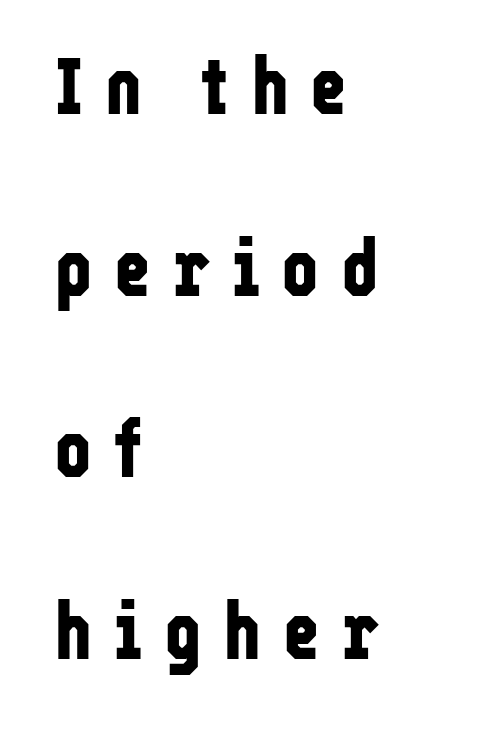
You could not count columns in this text — the font is proportionally spaced. Widely set lines give the paragraph a tall, airy silhouette. Does the lettering tilt? It doesn't — this is upright. I'd call this a sans setting — the letters go barefoot. The gap between lines stays unmarked. What stands out about the letter spacing? Its width — letters are far apart.
